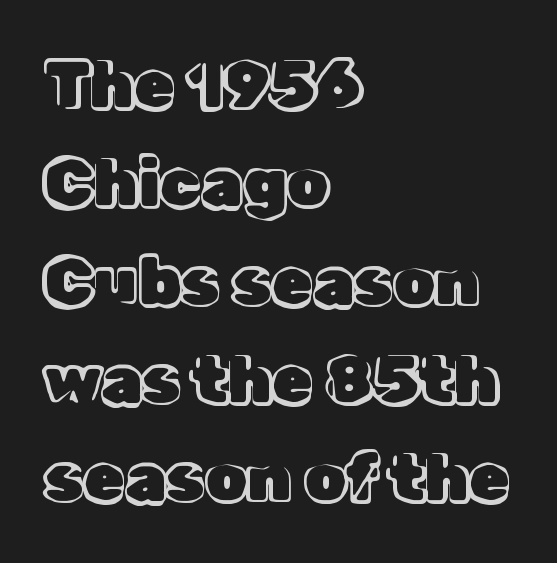
No italicization has been applied; the sample stays upright. These lines are set flush left with a ragged right edge. Does extra space separate the letters? No, they use regular spacing. Lines of text with bare space underneath. Interline gaps are of average width in this sample.
